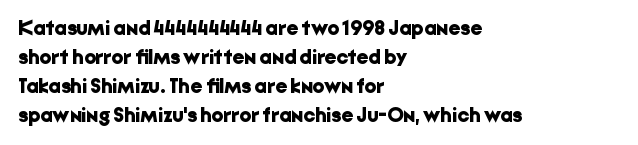
{"italic": "no", "bold": "yes", "underline": "no", "align": "left", "line_spacing": "normal", "line_spacing_ratio": 1.38, "letter_spacing": "normal", "letter_spacing_em": 0.0, "glyph_px": 21}
